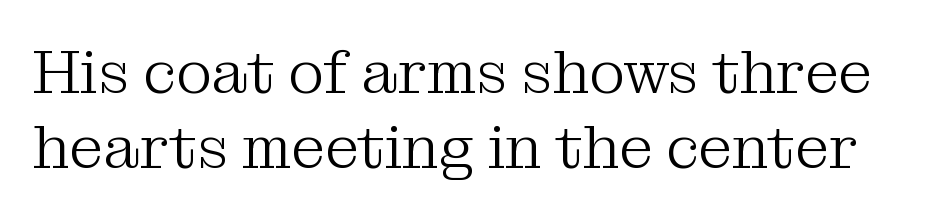
{"serif": "yes", "italic": "no", "bold": "no", "weight": "light", "width": "normal", "stroke_contrast": "medium", "x_height": "medium", "monospaced": "no", "underline": "no", "line_spacing_ratio": 1.23, "letter_spacing": "normal", "letter_spacing_em": 0.0, "glyph_px": 61}
